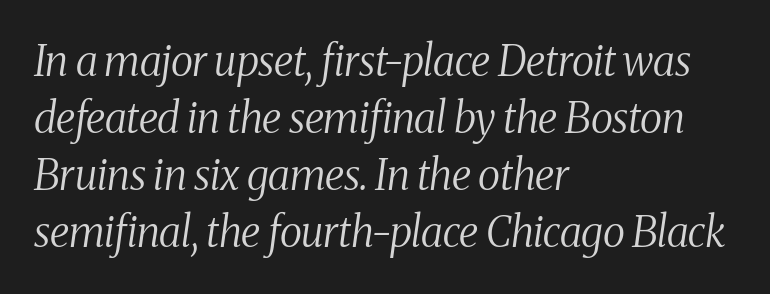
{"serif": "yes", "italic": "yes", "lean": "right", "slant_degrees": 8, "bold": "no", "weight": "regular", "width": "condensed", "stroke_contrast": "medium", "x_height": "medium", "monospaced": "no", "underline": "no", "align": "left", "line_spacing": "normal", "line_spacing_ratio": 1.36, "letter_spacing": "normal", "letter_spacing_em": 0.0, "glyph_px": 42}
